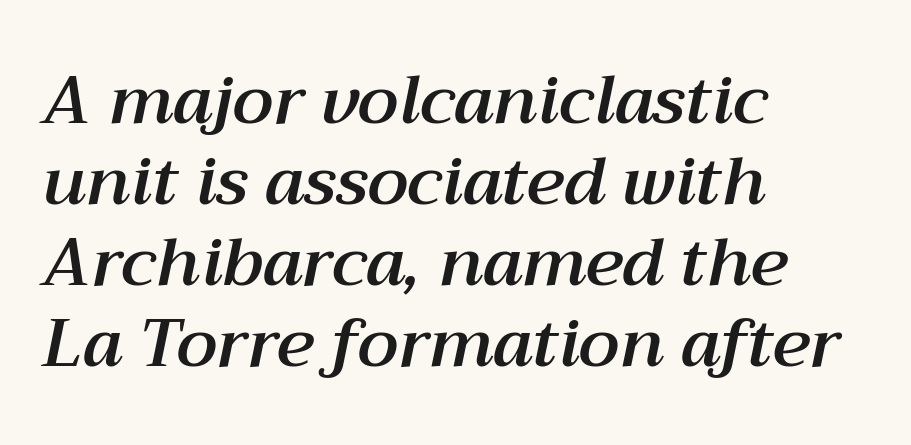
Q: Is the text italic (slanted)? A: Yes, it leans right by about 12 degrees.
Q: Is the text underlined? A: No.
Q: How is the paragraph aligned? A: Left-aligned.
Q: Is the spacing between letters normal or unusually wide? A: Normal.
Q: Width (condensed, normal, or wide)? A: Normal.
Q: Stroke contrast? A: Medium.
Q: x-height? A: Medium.
Q: Monospaced? A: No.
